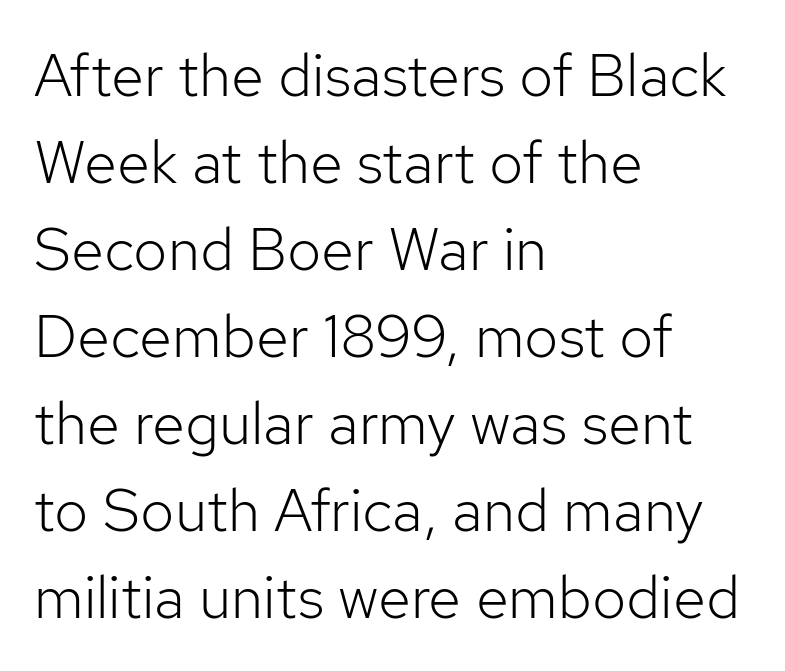
Observe the absence of serifs on each vertical stroke in this sample. Spacing verdict: proportional, widths tailored to each character. The typesetting does not lean heavy: it is not bold. The type sits square on the baseline with zero lean.
